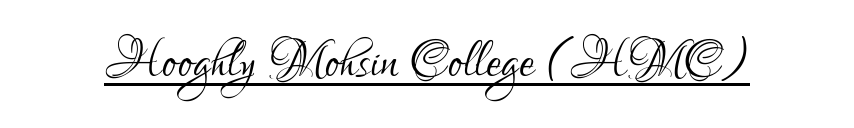
Q: Is the text bold? A: No.
Q: Is the text italic (slanted)? A: Yes.
Q: Is the typeface a serif or a sans-serif typeface? A: Sans-serif.
Q: Is the text underlined? A: Yes.
Q: Is the spacing between letters normal or unusually wide? A: Normal.
Q: Width (condensed, normal, or wide)? A: Condensed.
Q: Stroke contrast? A: Low.
Q: x-height? A: Small.
Q: Monospaced? A: No.
